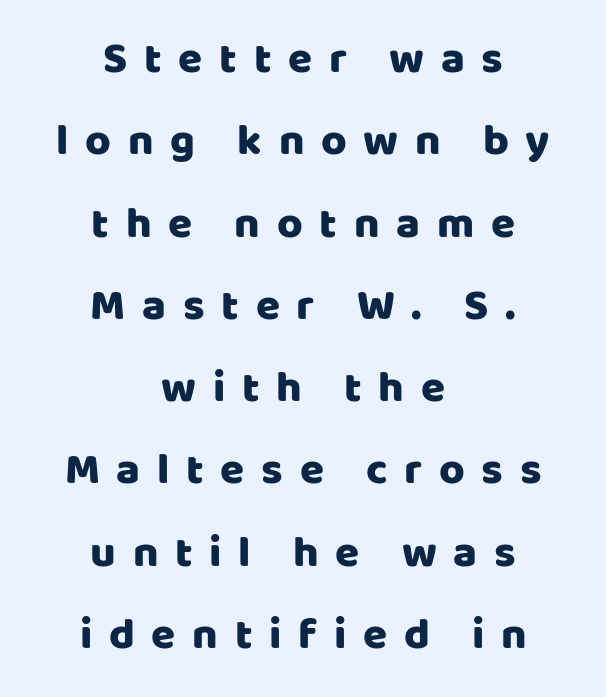
The rendering uses natural spacing where letterforms have individual widths. Every stem runs plumb, perpendicular to the baseline. The text was rendered using a sans face with plain stroke endings. Notice how the passage keeps no hard edge, just a central spine.
